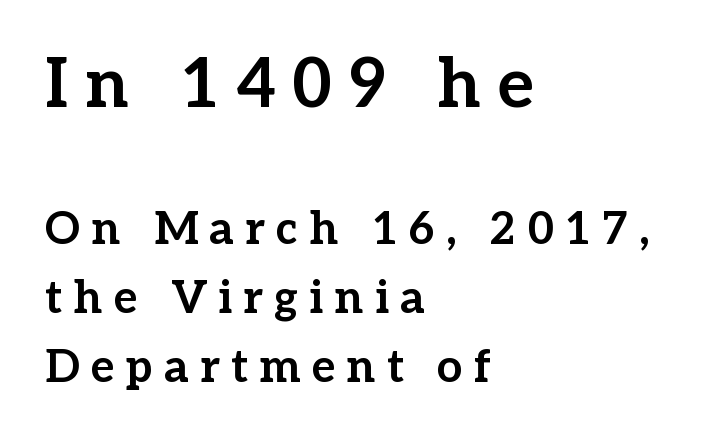
Yep, those are serifs on the letters. This is the regular roman posture of the typeface. Tracking value appears strongly positive — letters spread wide. Type size steps down from the first block to the second. Character widths vary here, with narrow letters taking less room than wide ones.
